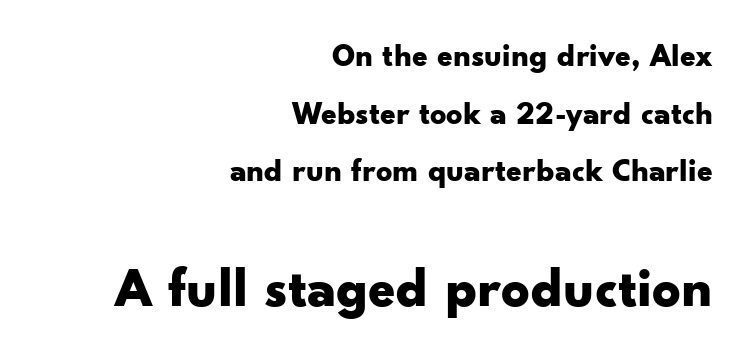
The image shows 56 px bold, wide sans-serif type, upright; set right-aligned, line spacing 1.8x, normal letter spacing, not underlined; the second (bottom) block is 1.75x larger; low stroke contrast and a small x-height.
